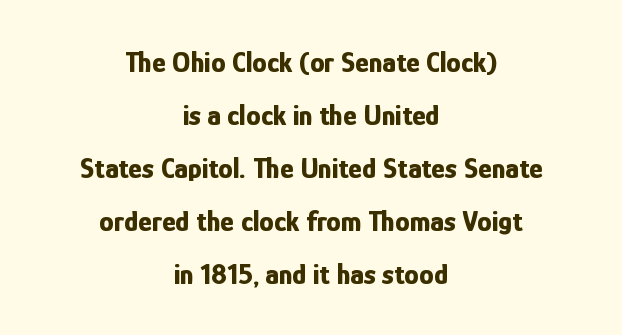
{"serif": "no", "italic": "no", "bold": "yes", "weight": "bold", "width": "condensed", "stroke_contrast": "low", "x_height": "medium", "monospaced": "no", "underline": "no", "align": "center", "line_spacing_ratio": 1.83, "letter_spacing": "normal", "letter_spacing_em": 0.0, "glyph_px": 29}
